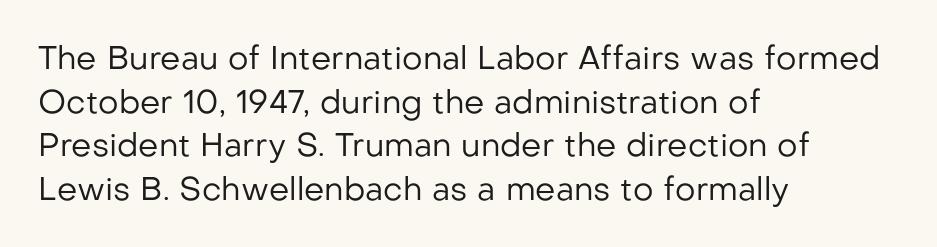
Q: Is the text bold? A: No.
Q: Is the text italic (slanted)? A: No, it is upright.
Q: Is the typeface a serif or a sans-serif typeface? A: Sans-serif.
Q: Is the text underlined? A: No.
Q: How is the paragraph aligned? A: Left-aligned.
Q: Is the spacing between letters normal or unusually wide? A: Normal.
Q: Is the spacing between lines tight, normal or loose? A: Normal.
Q: Width (condensed, normal, or wide)? A: Normal.
Q: Stroke contrast? A: Low.
Q: x-height? A: Medium.
Q: Monospaced? A: No.
